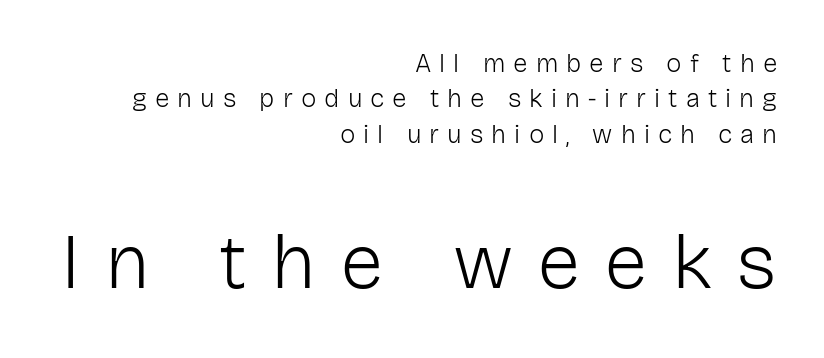
Unlike italic type, these characters show no tilt at all. The typesetting does not lean heavy: it is not bold. A clean baseline with only descenders dipping below it. Regarding leading, the lines here are spaced in the standard way. Spacing verdict: proportional, widths tailored to each character.
